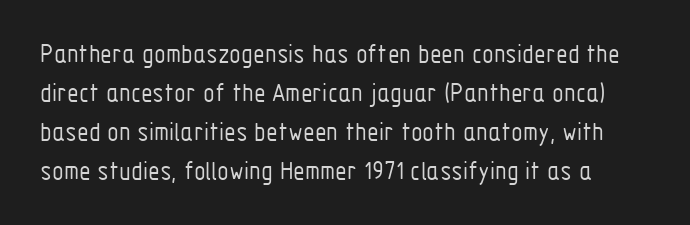
The image shows 27 px text type, upright; set normal line spacing (1.44x), normal letter spacing, not underlined.
